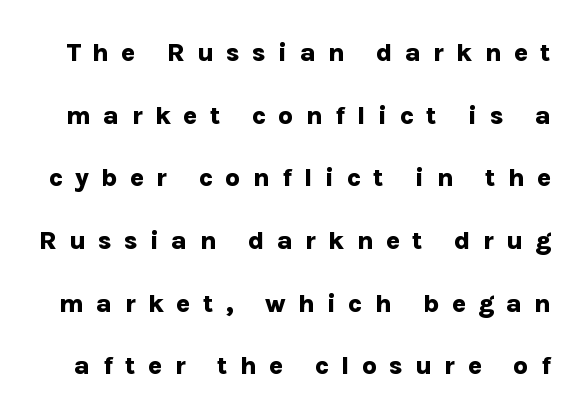
The image shows 26 px bold type, upright; set loose line spacing (2.41x), unusually wide letter spacing (+0.47 em), not underlined.
